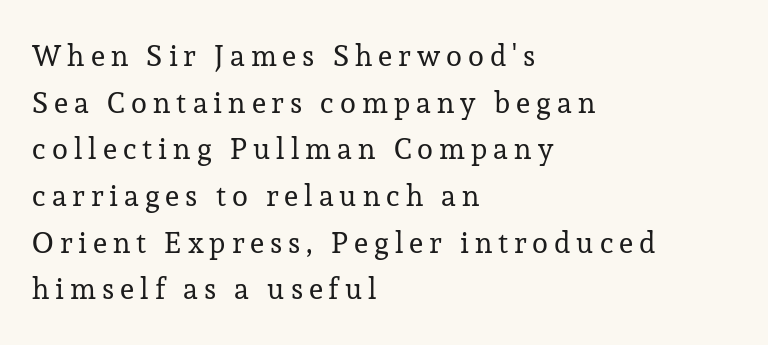
{"serif": "yes", "italic": "no", "bold": "no", "weight": "regular", "width": "normal", "stroke_contrast": "low", "x_height": "medium", "monospaced": "no", "underline": "no", "align": "left", "line_spacing": "normal", "line_spacing_ratio": 1.61, "letter_spacing": "wide", "letter_spacing_em": 0.21, "glyph_px": 29}
